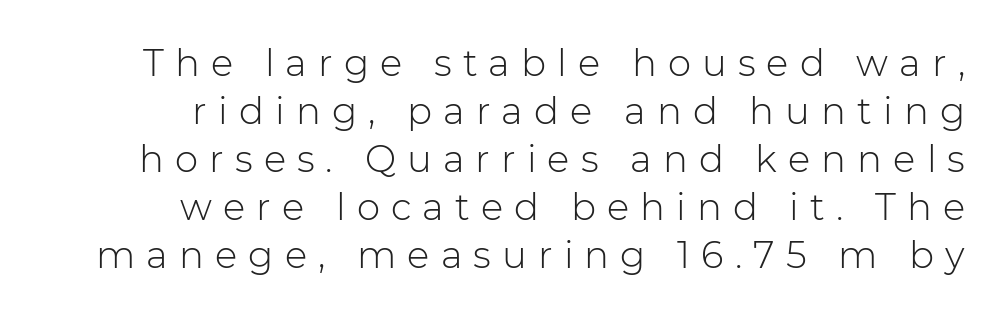
The image shows 37 px light sans-serif type, upright; set right-aligned, normal line spacing (1.3x), unusually wide letter spacing (+0.3 em), not underlined; low stroke contrast and a medium x-height.
